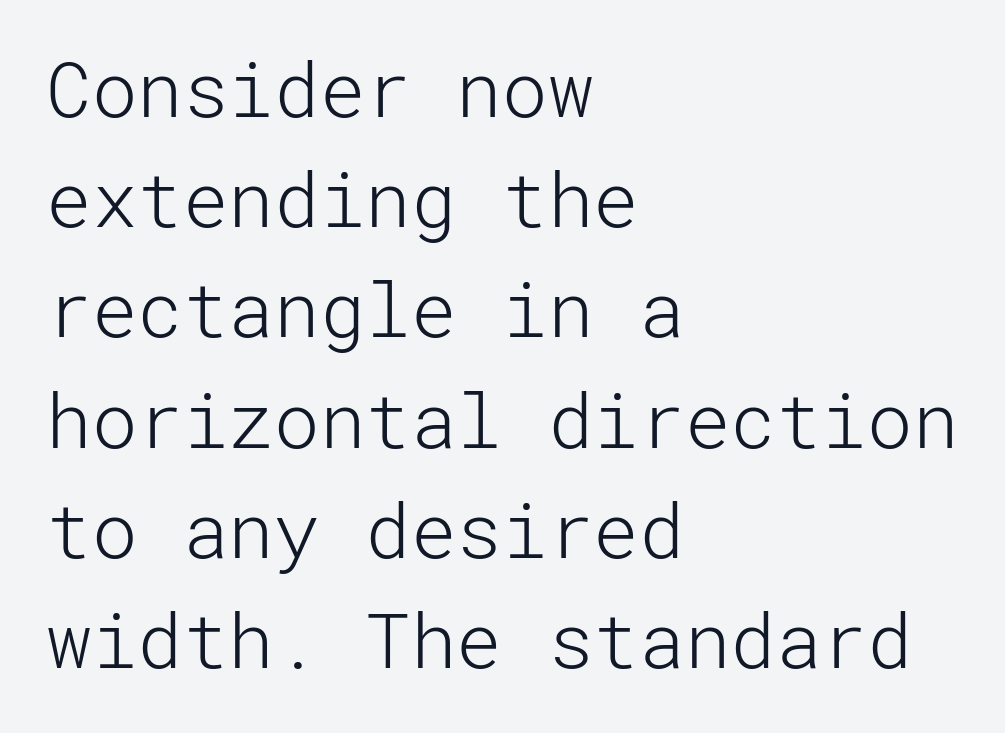
The glyphs are unaccompanied by any horizontal stroke below them. The letterforms sit at book weight or below. Notice how descenders clear the ascenders below comfortably — that's standard leading. The text block is weighted toward the left margin, trailing off unevenly rightward.
